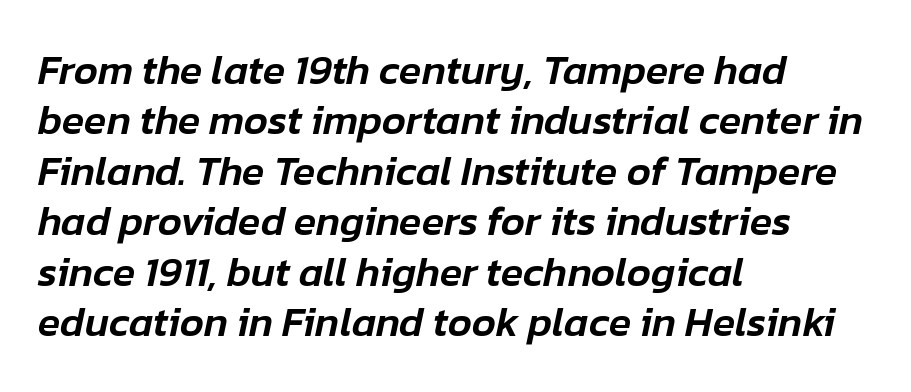
{"italic": "yes", "lean": "right", "slant_degrees": 12, "width": "normal", "stroke_contrast": "low", "x_height": "medium", "monospaced": "no", "underline": "no", "align": "left", "line_spacing_ratio": 1.23, "letter_spacing": "normal", "letter_spacing_em": 0.0, "glyph_px": 41}
